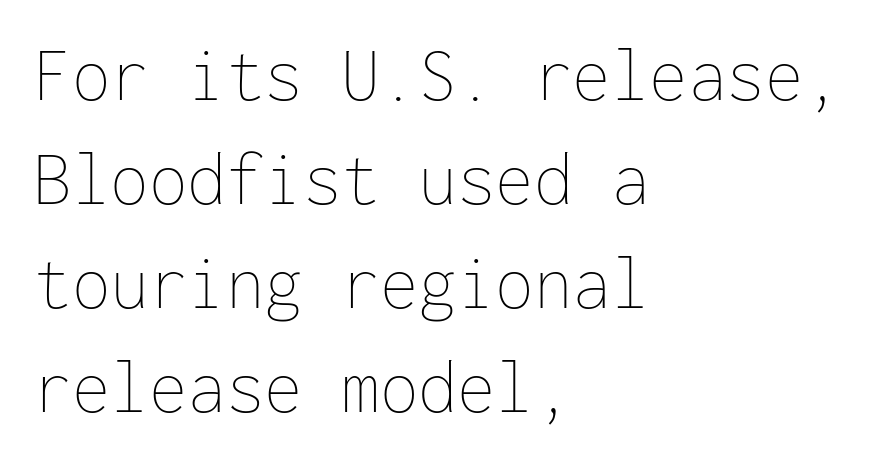
Horizontal bands of white between lines are of average thickness. Every character sits straight up, as roman type does. Here the designer chose a console-style face with uniform glyph widths. Between one letter and the next there's only the usual sliver of space.
